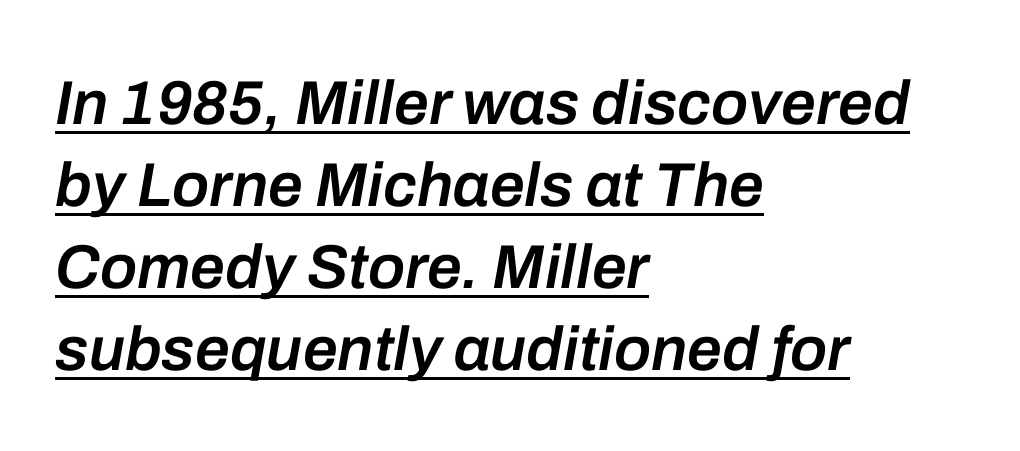
Q: Is the text bold? A: Semi-bold.
Q: Is the text italic (slanted)? A: Yes, it leans right by about 10 degrees.
Q: Is the text underlined? A: Yes.
Q: How is the paragraph aligned? A: Left-aligned.
Q: Is the spacing between letters normal or unusually wide? A: Normal.
Q: Is the spacing between lines tight, normal or loose? A: Normal.
Q: Width (condensed, normal, or wide)? A: Normal.
Q: Stroke contrast? A: Low.
Q: x-height? A: Medium.
Q: Monospaced? A: No.
